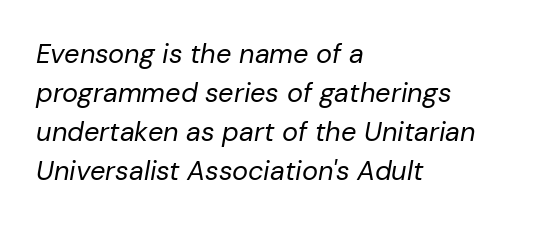
The image shows 27 px text type, italic (leaning right); set left-aligned, normal line spacing (1.44x), normal letter spacing, not underlined.
